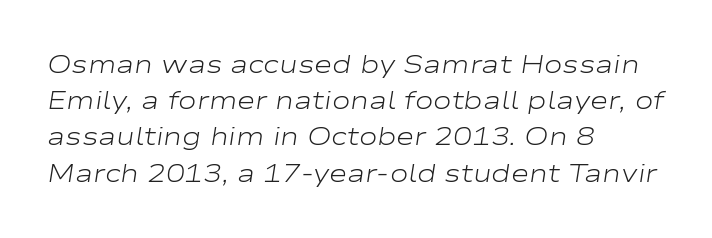
{"italic": "yes", "lean": "right", "slant_degrees": 9, "bold": "no", "underline": "no", "align": "left", "line_spacing": "normal", "line_spacing_ratio": 1.45, "letter_spacing": "normal", "letter_spacing_em": 0.0, "glyph_px": 25}
